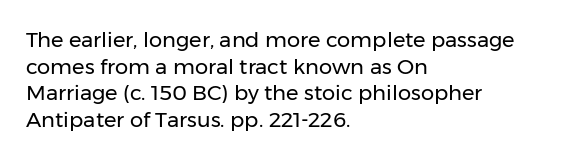
Q: Is the text bold? A: No.
Q: Is the text italic (slanted)? A: No, it is upright.
Q: Is the text underlined? A: No.
Q: How is the paragraph aligned? A: Left-aligned.
Q: Is the spacing between letters normal or unusually wide? A: Normal.
Q: Is the spacing between lines tight, normal or loose? A: Normal.
